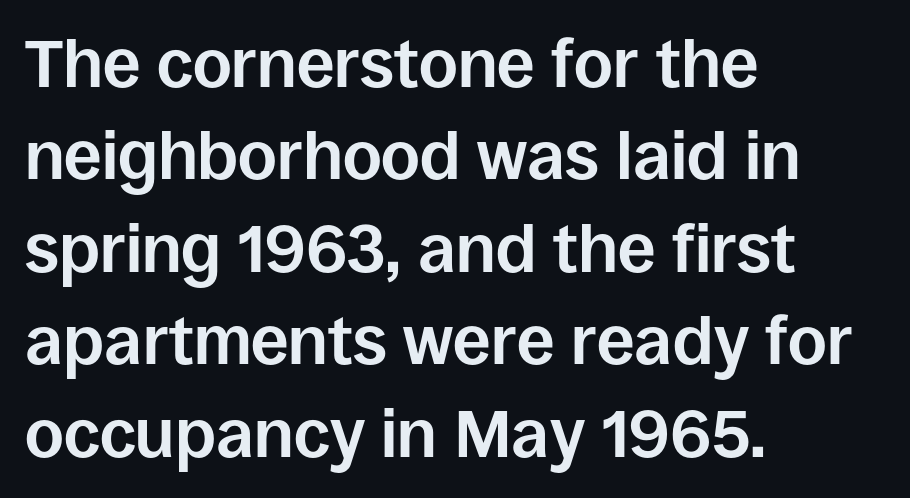
Stroke terminals: plain, sans-serif. Vertical spacing — default. Style check: upright. This rendering features lettering with no underline. Honestly, the letter spacing is just normal — you wouldn't notice it.
